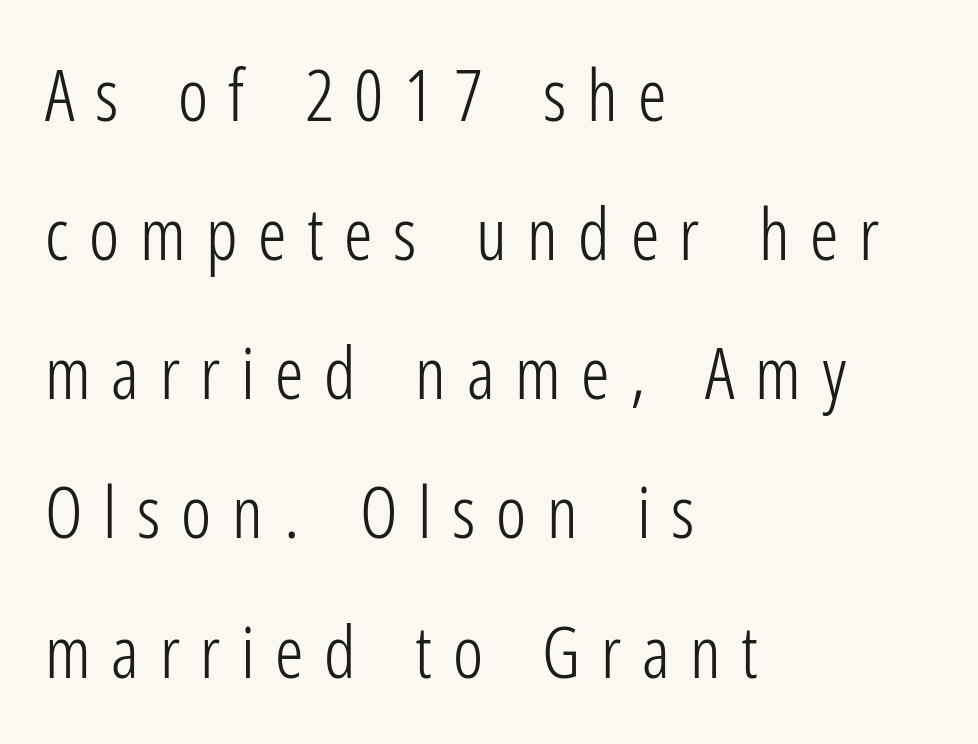
Ink coverage per letter is moderate at most. Observe the wide spacing: letters keep a clear distance from each other. Leftover space on each line is placed entirely after the last word. The leading is generous, giving the passage an open texture. Type without underlining.
